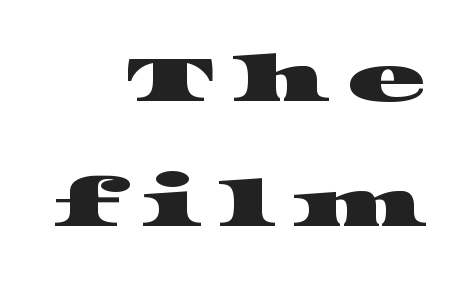
The image shows 66 px wide serif type; set right-aligned, line spacing 1.89x, unusually wide letter spacing (+0.24 em), not underlined; high stroke contrast and a large x-height.
